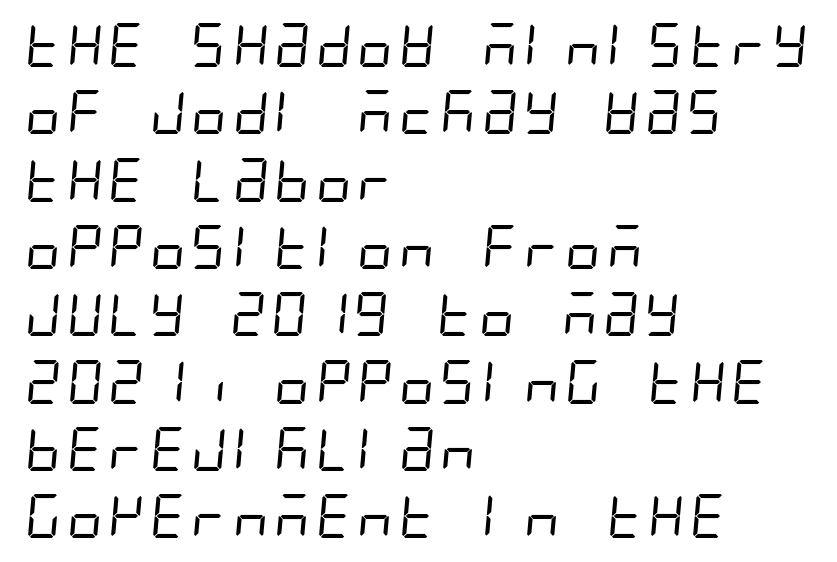
{"serif": "no", "bold": "no", "weight": "regular", "width": "condensed", "stroke_contrast": "low", "x_height": "large", "underline": "no", "align": "left", "line_spacing": "normal", "line_spacing_ratio": 1.53, "letter_spacing": "normal", "letter_spacing_em": 0.0, "glyph_px": 44}
